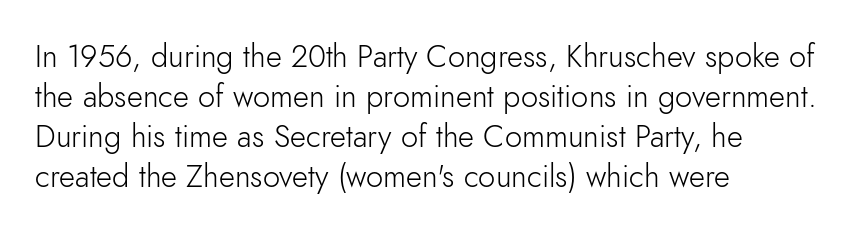
Q: Is the text bold? A: No.
Q: Is the text italic (slanted)? A: No, it is upright.
Q: Is the typeface a serif or a sans-serif typeface? A: Sans-serif.
Q: Is the text underlined? A: No.
Q: How is the paragraph aligned? A: Left-aligned.
Q: Is the spacing between letters normal or unusually wide? A: Normal.
Q: Is the spacing between lines tight, normal or loose? A: Normal.
Q: Width (condensed, normal, or wide)? A: Normal.
Q: Stroke contrast? A: Low.
Q: x-height? A: Small.
Q: Monospaced? A: No.
